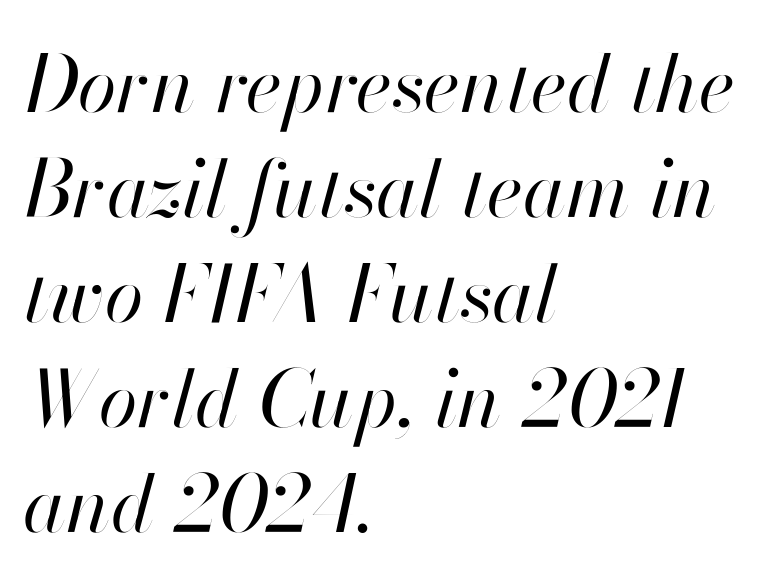
The image shows 79 px regular-weight type, italic (leaning right); set left-aligned, normal line spacing (1.33x), normal letter spacing, not underlined; high stroke contrast and a small x-height.
